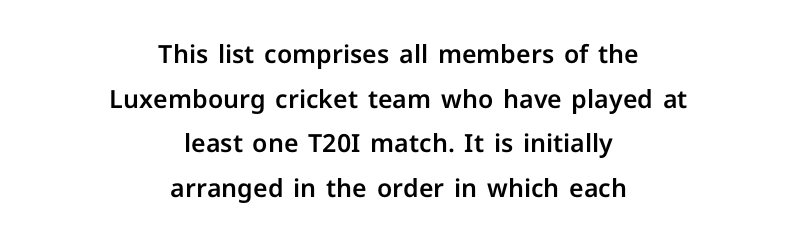
The specimen reads as upright at a glance. The foot of each line stays bare and open. The rag falls on both sides of this text block equally. These lines keep a tight, regular rhythm from letter to letter.
